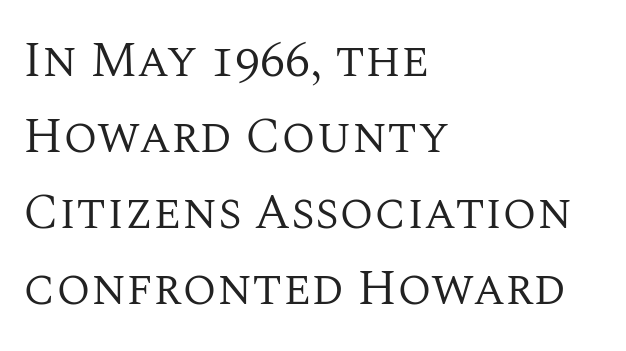
{"serif": "yes", "italic": "no", "bold": "no", "weight": "regular", "width": "normal", "stroke_contrast": "medium", "x_height": "large", "monospaced": "no", "underline": "no", "align": "left", "line_spacing": "normal", "line_spacing_ratio": 1.52, "letter_spacing": "normal", "letter_spacing_em": 0.0, "glyph_px": 50}
